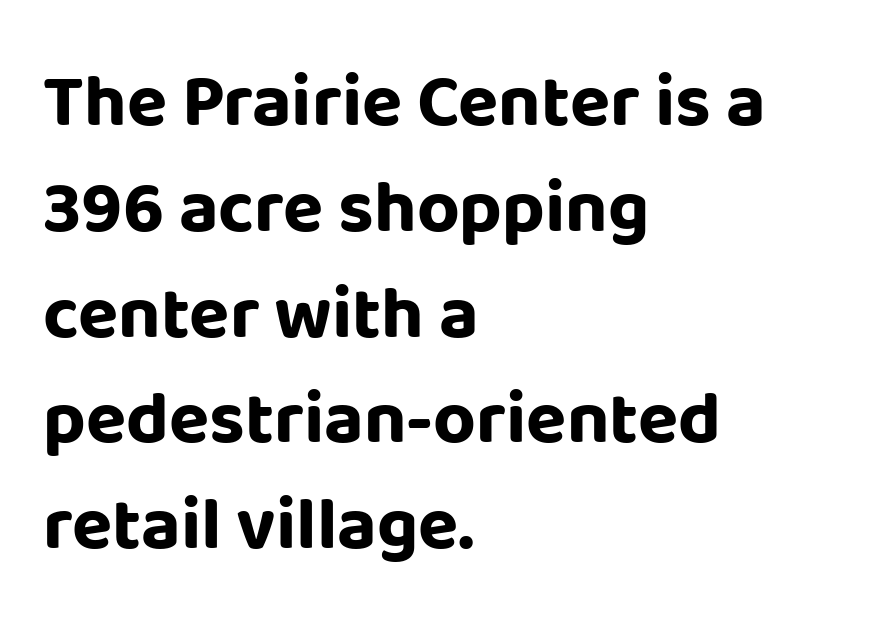
Anything drawn beneath the words? Only blank space. Students, note that the glyphs here touch the page at normal intervals. The setting favours the left margin, as ordinary paragraphs usually do. Tall strokes in this sample are plumb rather than angled.
